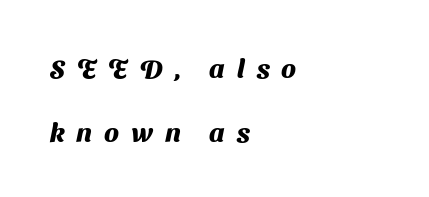
Line beginnings align vertically; line endings do not. Substantial extra tracking has been applied to these lines. Any mark beneath the type? The region is blank. These words are printed bold, with thick strokes throughout.
